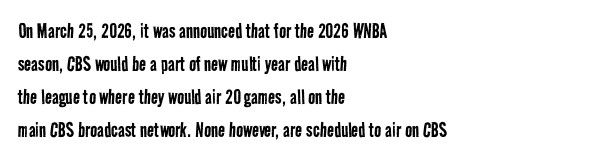
Q: Is the text bold? A: No.
Q: Is the text underlined? A: No.
Q: How is the paragraph aligned? A: Left-aligned.
Q: Is the spacing between letters normal or unusually wide? A: Normal.
Q: Is the spacing between lines tight, normal or loose? A: Normal.
